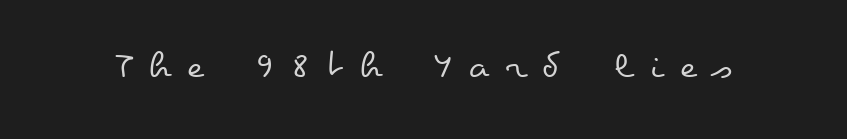
{"italic": "no", "bold": "no", "weight": "regular", "width": "wide", "stroke_contrast": "low", "x_height": "small", "monospaced": "no", "underline": "no", "letter_spacing": "wide", "letter_spacing_em": 0.41, "glyph_px": 40}
